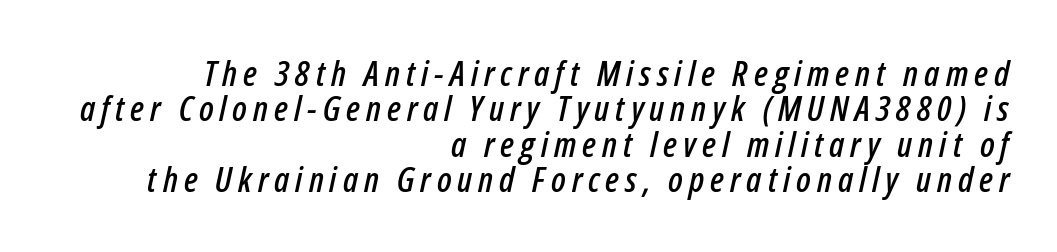
Q: Is the text italic (slanted)? A: Yes, it leans right by about 12 degrees.
Q: Is the text underlined? A: No.
Q: How is the paragraph aligned? A: Right-aligned.
Q: Is the spacing between lines tight, normal or loose? A: Tight.
Q: Width (condensed, normal, or wide)? A: Condensed.
Q: Stroke contrast? A: Low.
Q: x-height? A: Medium.
Q: Monospaced? A: No.
